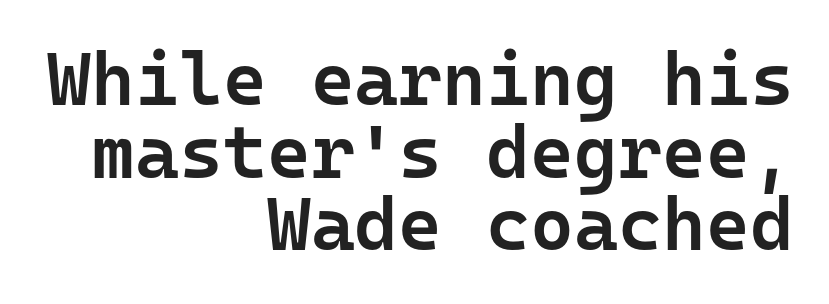
The image shows 75 px semibold sans-serif type, upright, monospaced; set right-aligned, tight line spacing (0.97x), normal letter spacing, not underlined; low stroke contrast and a medium x-height.
